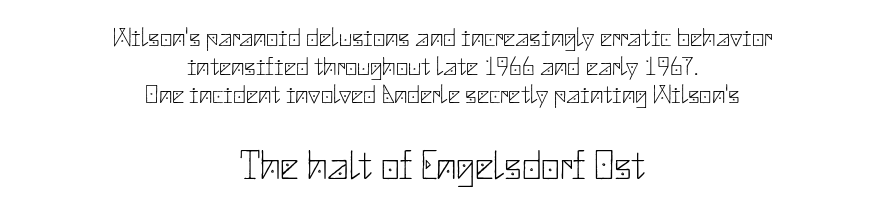
The image shows 41 px thin sans-serif type, upright; set centered, tight line spacing (1.06x), normal letter spacing, not underlined; the second (bottom) block is 1.52x larger; low stroke contrast and a small x-height.
